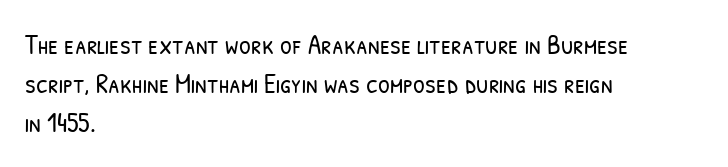
Q: Is the text bold? A: No.
Q: Is the text underlined? A: No.
Q: How is the paragraph aligned? A: Left-aligned.
Q: Is the spacing between letters normal or unusually wide? A: Normal.
Q: Is the spacing between lines tight, normal or loose? A: Normal.
